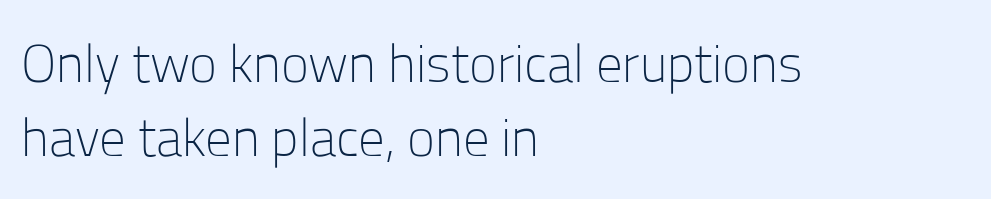
Q: Is the text bold? A: No.
Q: Is the text italic (slanted)? A: No, it is upright.
Q: Is the typeface a serif or a sans-serif typeface? A: Sans-serif.
Q: Is the text underlined? A: No.
Q: How is the paragraph aligned? A: Left-aligned.
Q: Is the spacing between letters normal or unusually wide? A: Normal.
Q: Is the spacing between lines tight, normal or loose? A: Normal.
Q: Width (condensed, normal, or wide)? A: Normal.
Q: Stroke contrast? A: Low.
Q: x-height? A: Medium.
Q: Monospaced? A: No.
